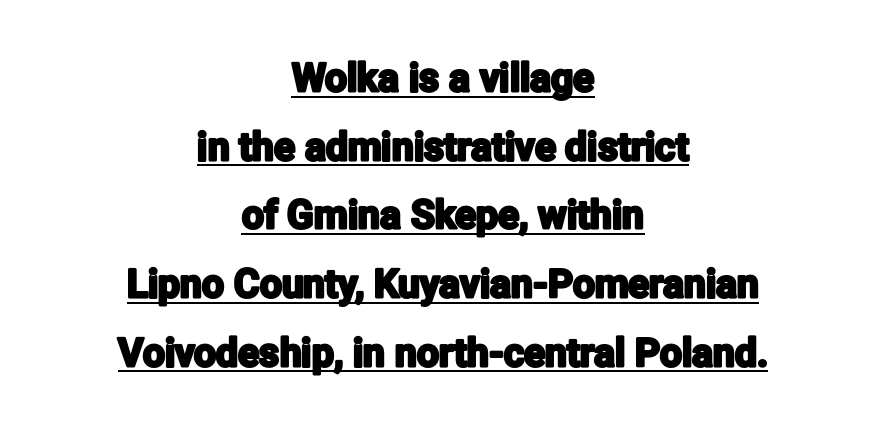
Looks like someone drew a line under every word here. The type sits square on the baseline with zero lean. The characters display no serif detailing; their extremities are plain. Caption: standard tracking, unaltered.
